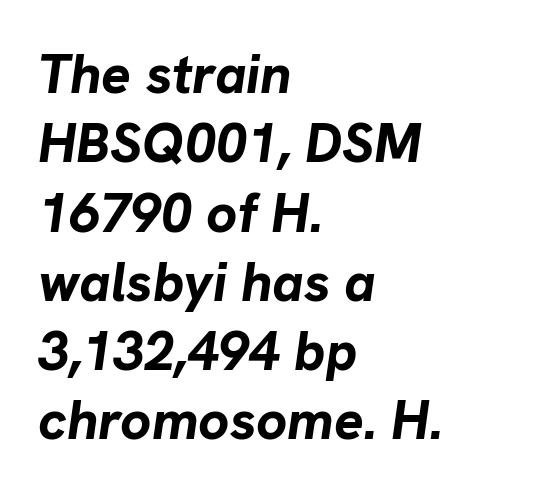
Look at the tracking — it's just the regular setting, nothing added. A typesetter would call this proportional, since set widths differ per character. Every letter is thick-stroked: bold, no question. The passage is arranged the way most books set body copy — flush left. The passage shown leans; its letterforms are oblique. This block has exactly the height ordinary leading produces.
